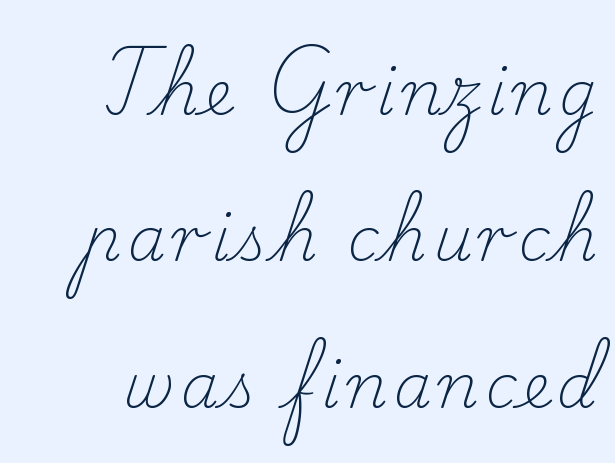
Underline: absent. The passage shown is typed in a proportional face where columns would drift. Weight: regular or lighter. To sum up the face: it has serifs.
